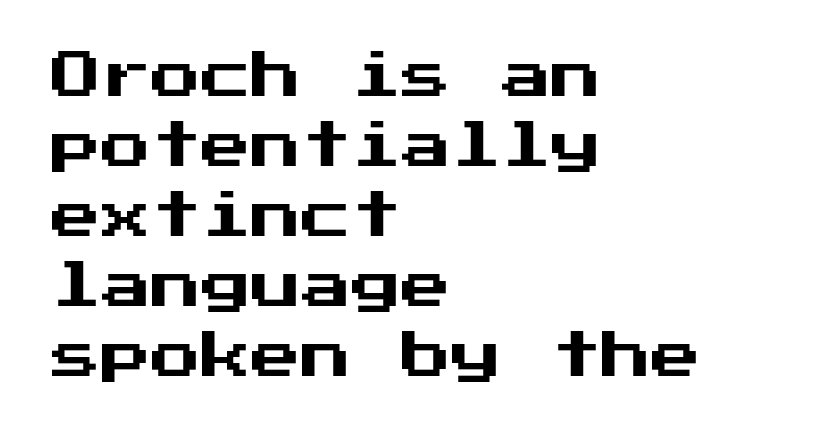
Visually the block forms a straight wall on the left and a jagged coastline on the right. The designer went with a sans here, leaving each stem footless. The block of text has a typical density, with ordinary space between rows. The font's upright variant was chosen for this text. Underlining? Definitely not there. A typesetter would call this zero additional tracking.
